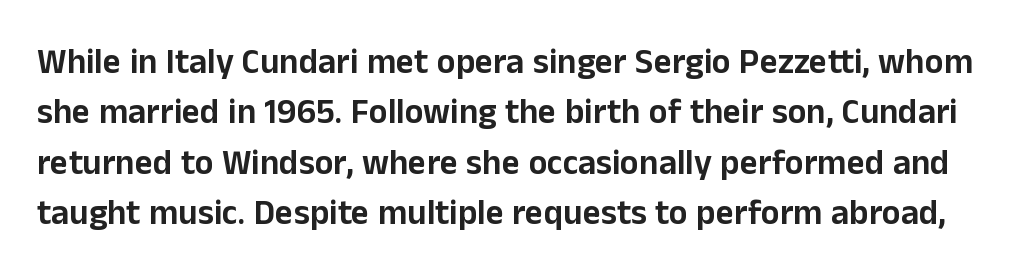
Q: Is the text italic (slanted)? A: No, it is upright.
Q: Is the typeface a serif or a sans-serif typeface? A: Sans-serif.
Q: Is the text underlined? A: No.
Q: Is the spacing between letters normal or unusually wide? A: Normal.
Q: Is the spacing between lines tight, normal or loose? A: Normal.
Q: Width (condensed, normal, or wide)? A: Normal.
Q: Stroke contrast? A: Low.
Q: x-height? A: Medium.
Q: Monospaced? A: No.
